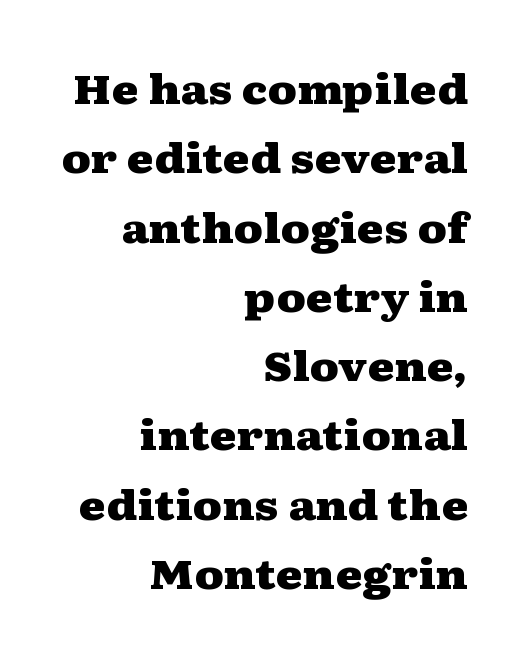
{"serif": "yes", "italic": "no", "bold": "yes", "weight": "heavy", "width": "wide", "stroke_contrast": "medium", "x_height": "medium", "monospaced": "no", "underline": "no", "align": "right", "line_spacing": "normal", "line_spacing_ratio": 1.69, "letter_spacing": "normal", "letter_spacing_em": 0.0, "glyph_px": 41}
